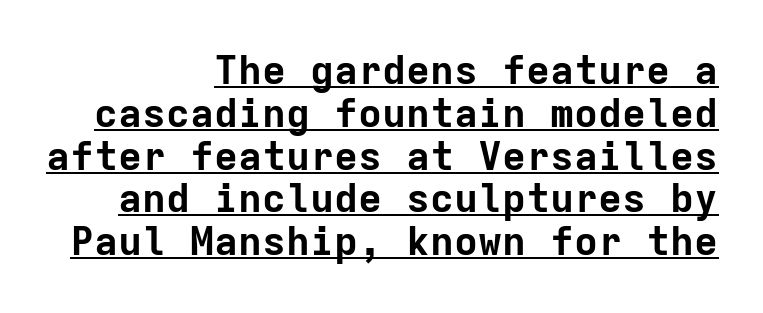
Q: Is the text bold? A: Yes.
Q: Is the text italic (slanted)? A: No, it is upright.
Q: Is the typeface a serif or a sans-serif typeface? A: Sans-serif.
Q: Is the text underlined? A: Yes.
Q: How is the paragraph aligned? A: Right-aligned.
Q: Is the spacing between letters normal or unusually wide? A: Normal.
Q: Is the spacing between lines tight, normal or loose? A: Tight.
Q: Width (condensed, normal, or wide)? A: Normal.
Q: Stroke contrast? A: Low.
Q: x-height? A: Medium.
Q: Monospaced? A: Yes.
